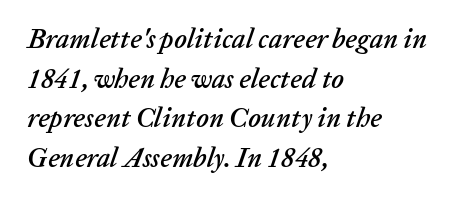
{"italic": "yes", "lean": "right", "slant_degrees": 20, "underline": "no", "align": "left", "line_spacing": "normal", "line_spacing_ratio": 1.47, "letter_spacing": "normal", "letter_spacing_em": 0.0, "glyph_px": 27}
